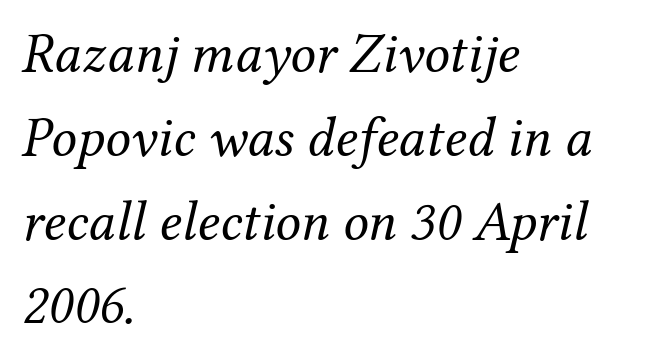
The image shows 57 px regular-weight serif type, italic (leaning right); set left-aligned, normal line spacing (1.47x), normal letter spacing, not underlined; medium stroke contrast and a medium x-height.
